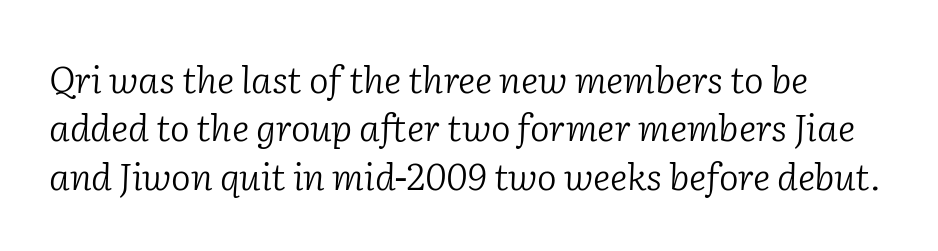
Q: Is the text bold? A: No.
Q: Is the text italic (slanted)? A: Yes, it leans right by about 2 degrees.
Q: Is the typeface a serif or a sans-serif typeface? A: Serif.
Q: Is the text underlined? A: No.
Q: Is the spacing between letters normal or unusually wide? A: Normal.
Q: Is the spacing between lines tight, normal or loose? A: Normal.
Q: Width (condensed, normal, or wide)? A: Normal.
Q: Stroke contrast? A: Low.
Q: x-height? A: Medium.
Q: Monospaced? A: No.
